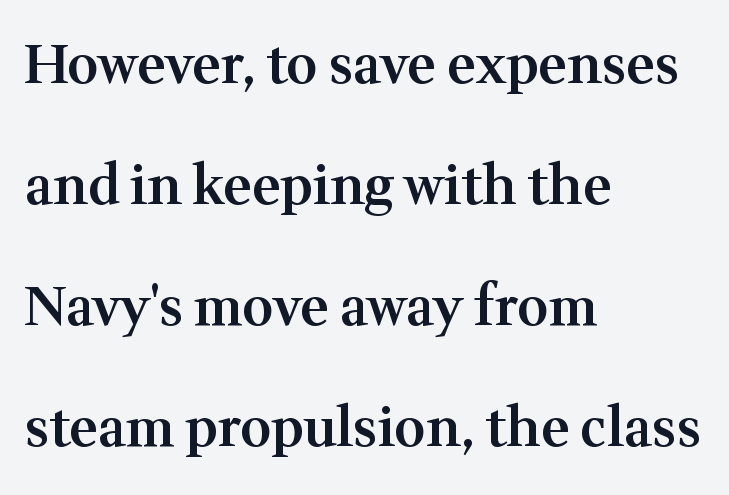
Each letter's strokes conclude with small projecting serifs. It's the straight-up-and-down kind of type. Does the weight exceed regular? Yes, but only to semibold. Vertically, the passage feels expansive, rows floating well apart. The compositor pushed each line to the left boundary. Think of a printed novel: that variable character pitch is what you see here.
